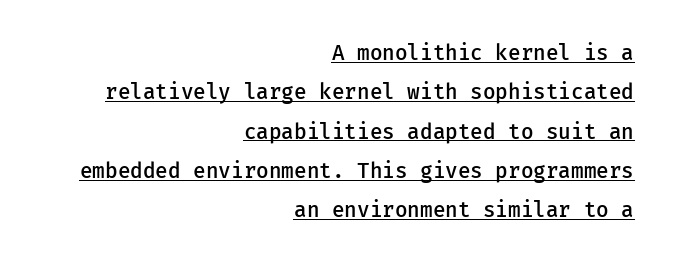
Is the letter spacing exaggerated? No — it looks like the ordinary default. The face used here appears with an underline applied. Ascenders rise straight up at ninety degrees. Horizontal alignment here is rightward, an uncommon choice for prose.
